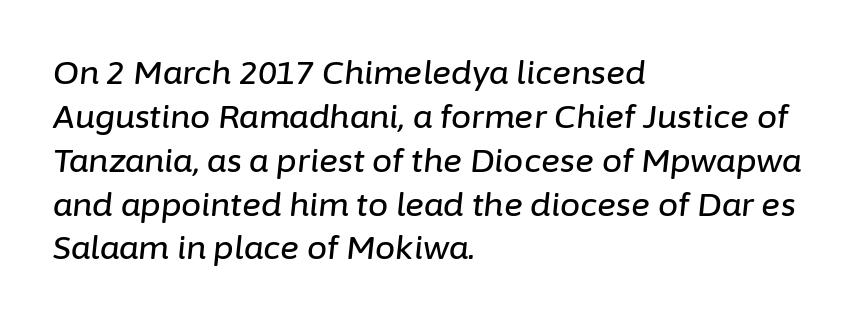
{"italic": "yes", "lean": "right", "slant_degrees": 6, "width": "normal", "stroke_contrast": "low", "x_height": "medium", "monospaced": "no", "underline": "no", "align": "left", "line_spacing": "normal", "line_spacing_ratio": 1.37, "letter_spacing": "normal", "letter_spacing_em": 0.0, "glyph_px": 32}
